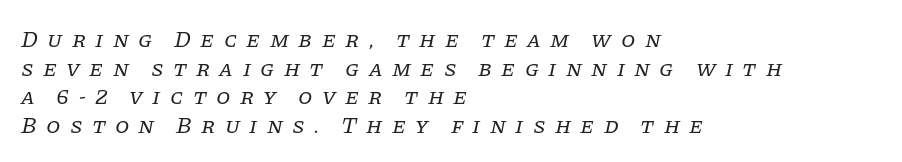
The passage shown is not underscored anywhere. Letters have the restrained weight of plain body copy at most. This is oblique type, the kind used for emphasis or titles. Every row of glyphs begins at an identical x-position on the left.
